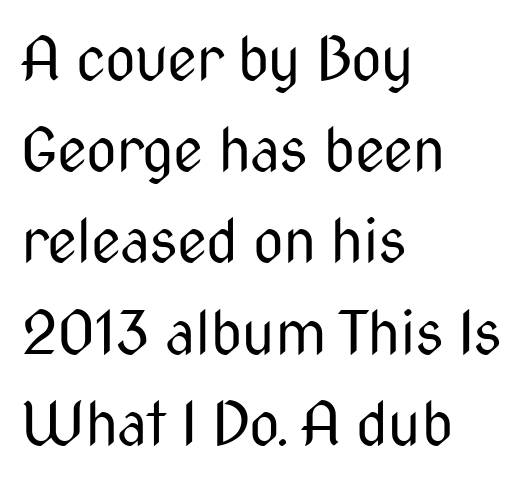
{"serif": "no", "italic": "no", "bold": "no", "weight": "regular", "width": "condensed", "stroke_contrast": "medium", "x_height": "medium", "monospaced": "no", "underline": "no", "align": "left", "line_spacing": "normal", "line_spacing_ratio": 1.52, "letter_spacing": "normal", "letter_spacing_em": 0.0, "glyph_px": 60}
